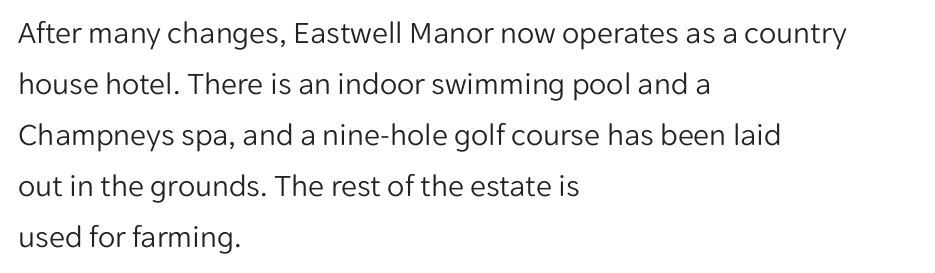
Q: Is the text bold? A: No.
Q: Is the text italic (slanted)? A: No, it is upright.
Q: Is the typeface a serif or a sans-serif typeface? A: Sans-serif.
Q: Is the text underlined? A: No.
Q: How is the paragraph aligned? A: Left-aligned.
Q: Is the spacing between letters normal or unusually wide? A: Normal.
Q: Is the spacing between lines tight, normal or loose? A: Normal.
Q: Width (condensed, normal, or wide)? A: Normal.
Q: Stroke contrast? A: Low.
Q: x-height? A: Medium.
Q: Monospaced? A: No.
